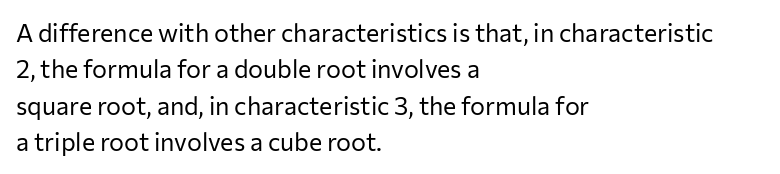
{"italic": "no", "bold": "no", "underline": "no", "align": "left", "line_spacing": "normal", "line_spacing_ratio": 1.46, "letter_spacing": "normal", "letter_spacing_em": 0.0, "glyph_px": 25}
